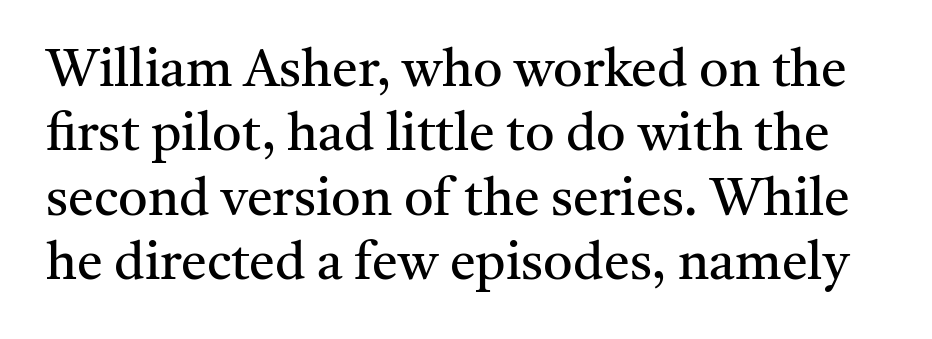
Q: Is the text bold? A: No.
Q: Is the text italic (slanted)? A: No, it is upright.
Q: Is the typeface a serif or a sans-serif typeface? A: Serif.
Q: Is the text underlined? A: No.
Q: Is the spacing between letters normal or unusually wide? A: Normal.
Q: Width (condensed, normal, or wide)? A: Normal.
Q: Stroke contrast? A: Medium.
Q: x-height? A: Medium.
Q: Monospaced? A: No.
